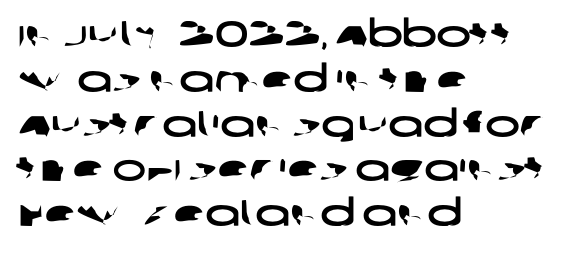
{"serif": "no", "width": "wide", "stroke_contrast": "low", "x_height": "large", "monospaced": "no", "underline": "no", "align": "left", "line_spacing_ratio": 1.21, "letter_spacing": "normal", "letter_spacing_em": 0.0, "glyph_px": 37}
